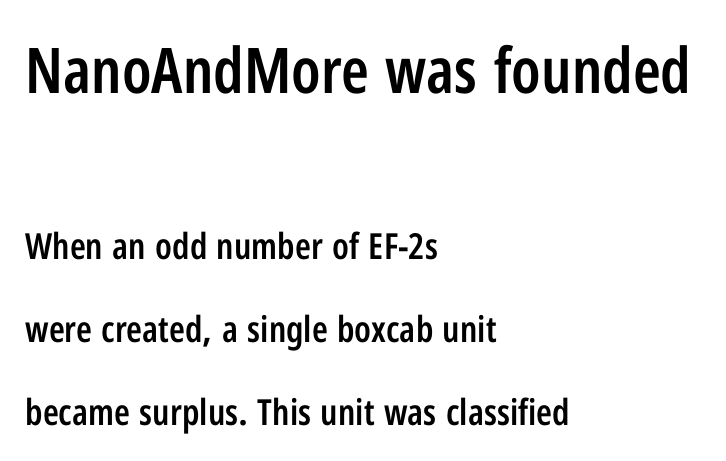
Does the leading feel generous? Absolutely, it's lavish. I'd call this a sans setting — the letters go barefoot. This rendering features lettering with no underline. In CSS terms this would be text-align: left.
